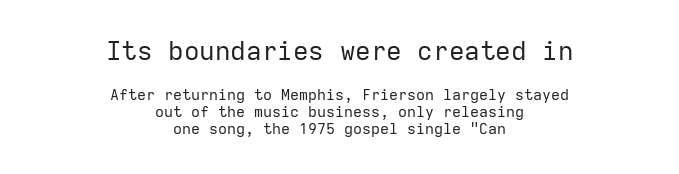
The image shows 26 px text type, upright; set centered, tight line spacing (1.15x), normal letter spacing, not underlined; the first (top) block is 1.73x larger.
